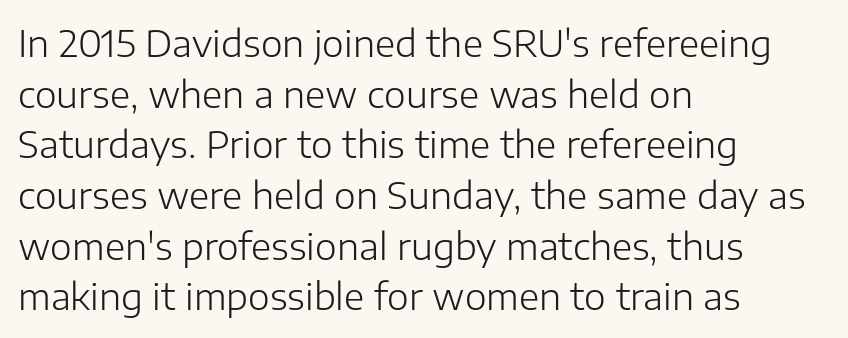
Q: Is the text bold? A: No.
Q: Is the text italic (slanted)? A: No, it is upright.
Q: Is the typeface a serif or a sans-serif typeface? A: Sans-serif.
Q: Is the text underlined? A: No.
Q: How is the paragraph aligned? A: Left-aligned.
Q: Is the spacing between letters normal or unusually wide? A: Normal.
Q: Is the spacing between lines tight, normal or loose? A: Normal.
Q: Width (condensed, normal, or wide)? A: Normal.
Q: Stroke contrast? A: Low.
Q: x-height? A: Medium.
Q: Monospaced? A: No.
